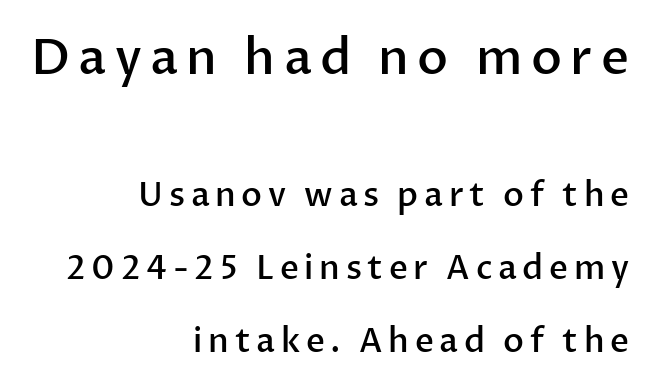
{"serif": "no", "italic": "no", "bold": "semi", "weight": "semibold", "width": "normal", "stroke_contrast": "low", "x_height": "medium", "monospaced": "no", "underline": "no", "align": "right", "line_spacing": "loose", "line_spacing_ratio": 2.22, "larger_block": "first", "size_ratio": 1.48, "glyph_px": 49}
